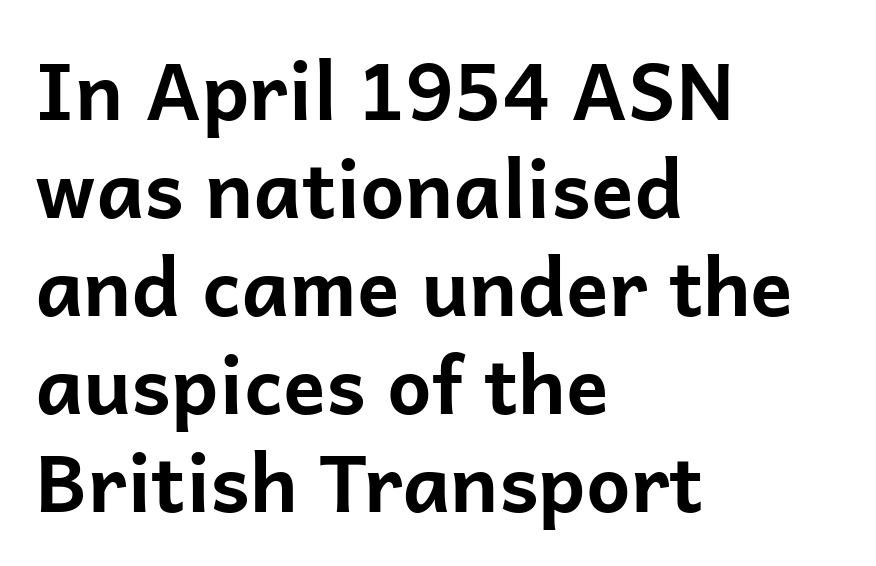
The horizontal fit of the characters is conventional and even. The strip under each line holds only bare page. The typesetting leans heavy: a genuine bold. Note: no serifs on the glyphs. Italic: no, the glyphs are upright roman.
